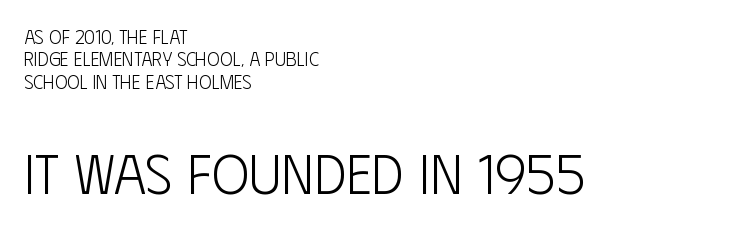
The rendering enlarges the type as you move from the upper chunk to the lower. Stem width sits at or under what a default text font uses. Caption: standard tracking, unaltered. Vertical strokes here are truly vertical. Stroke terminals: plain, sans-serif. Proportional: the letters do not fall into vertical columns.
